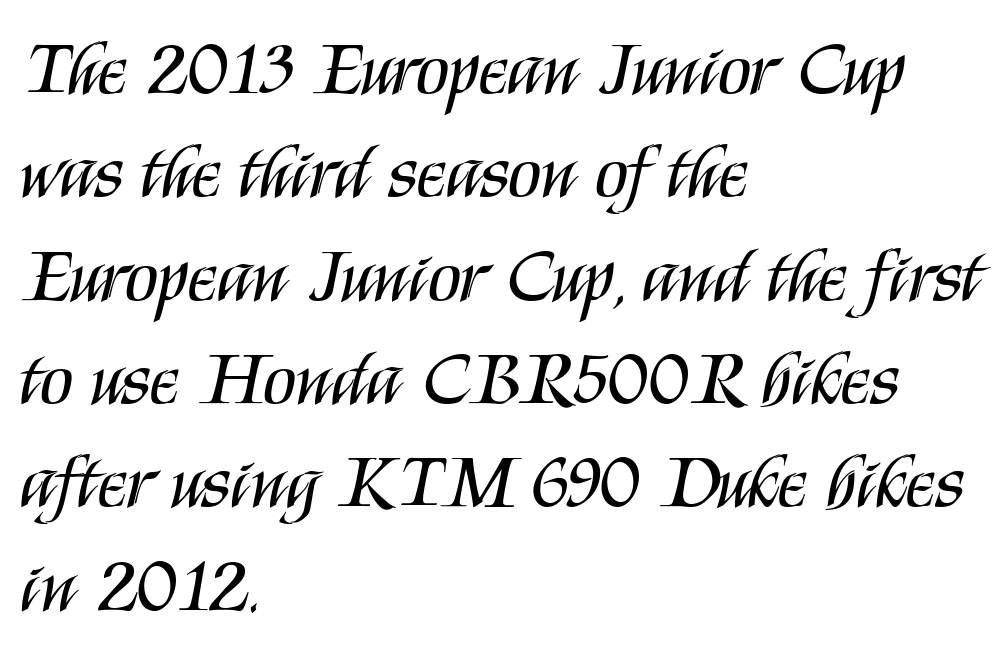
The image shows 76 px regular-weight, condensed sans-serif type; set left-aligned, normal line spacing (1.36x), normal letter spacing, not underlined; medium stroke contrast and a large x-height.
